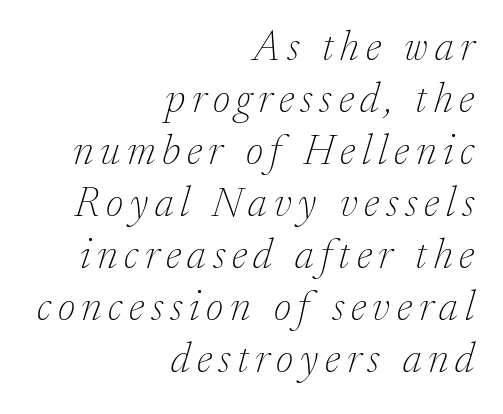
The image shows 42 px thin serif type, italic (leaning right); set right-aligned, line spacing 1.24x, not underlined; low stroke contrast and a medium x-height.
